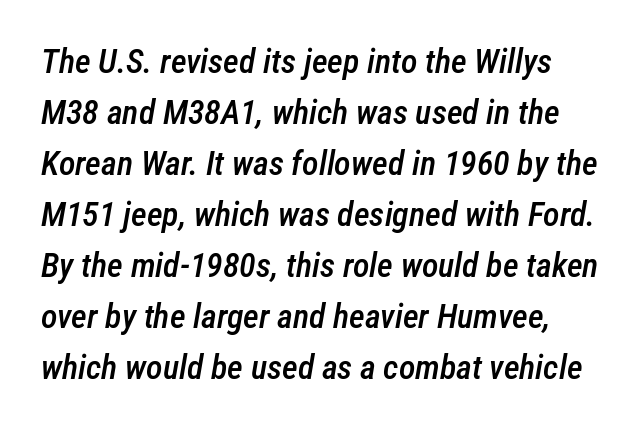
Interline gaps are of average width in this sample. The strip under each line holds only bare page. If you drew a line through each stem, it would be angled. The letters advance in unequal steps, a hallmark of proportional type.
